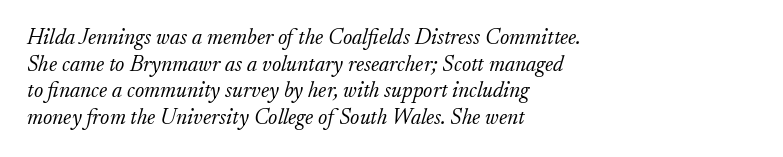
Q: Is the text bold? A: No.
Q: Is the text italic (slanted)? A: Yes, it leans right by about 17 degrees.
Q: Is the text underlined? A: No.
Q: How is the paragraph aligned? A: Left-aligned.
Q: Is the spacing between letters normal or unusually wide? A: Normal.
